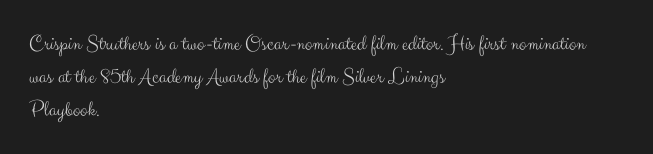
Q: Is the text bold? A: No.
Q: Is the text italic (slanted)? A: Yes.
Q: Is the text underlined? A: No.
Q: How is the paragraph aligned? A: Left-aligned.
Q: Is the spacing between letters normal or unusually wide? A: Normal.
Q: Is the spacing between lines tight, normal or loose? A: Normal.
